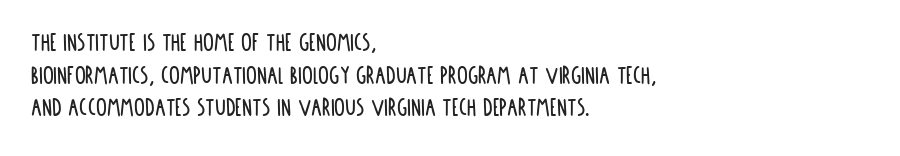
Q: Is the text italic (slanted)? A: No, it is upright.
Q: Is the text underlined? A: No.
Q: How is the paragraph aligned? A: Left-aligned.
Q: Is the spacing between letters normal or unusually wide? A: Normal.
